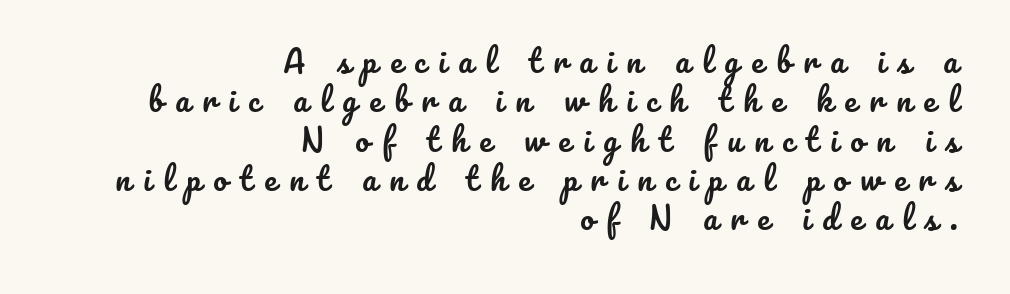
The image shows 31 px text type; set right-aligned, normal line spacing (1.27x), unusually wide letter spacing (+0.4 em), not underlined; low stroke contrast and a small x-height.
